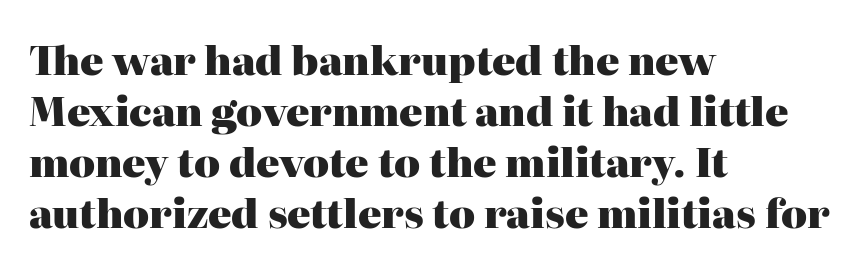
Caption: multi-line text, flush left, ragged right. Spacing verdict: proportional, widths tailored to each character. The space between consecutive lines is moderate. Quick note: not italic, upright. Nothing unusual about the tracking: characters are spaced as the font intends.
